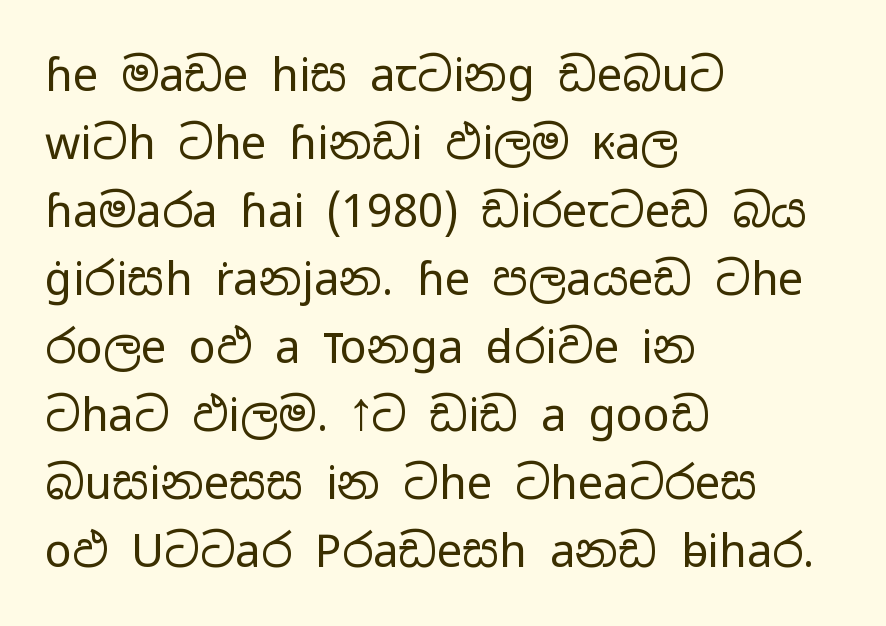
{"serif": "no", "italic": "no", "bold": "no", "weight": "regular", "width": "wide", "stroke_contrast": "low", "x_height": "medium", "monospaced": "no", "underline": "no", "align": "left", "line_spacing": "normal", "line_spacing_ratio": 1.51, "letter_spacing": "normal", "letter_spacing_em": 0.0, "glyph_px": 45}
